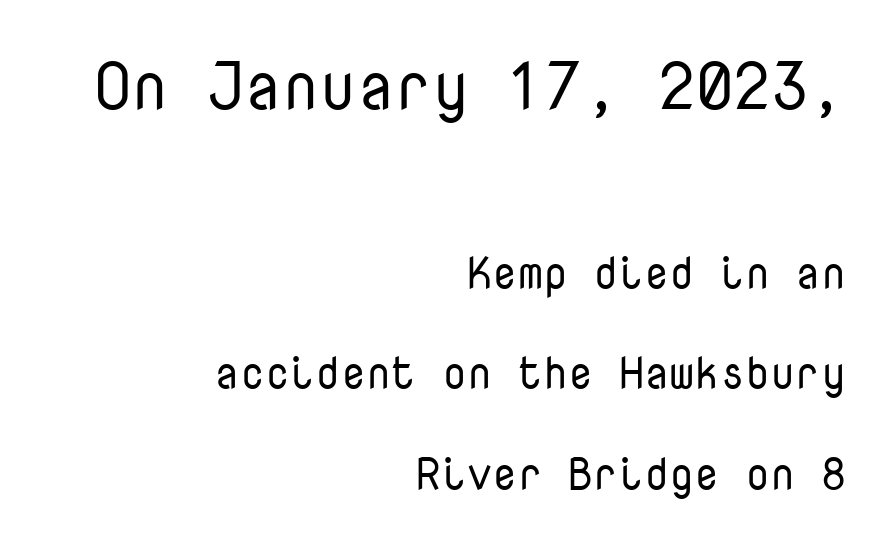
Q: Is the text bold? A: No.
Q: Is the text italic (slanted)? A: No, it is upright.
Q: Is the typeface a serif or a sans-serif typeface? A: Sans-serif.
Q: Is the text underlined? A: No.
Q: How is the paragraph aligned? A: Right-aligned.
Q: Is the spacing between letters normal or unusually wide? A: Normal.
Q: Is the spacing between lines tight, normal or loose? A: Loose.
Q: Which block of text is set in a larger size, the first (top) or the second (bottom)? A: The first (top) one.
Q: Width (condensed, normal, or wide)? A: Normal.
Q: Stroke contrast? A: Low.
Q: x-height? A: Medium.
Q: Monospaced? A: Yes.
